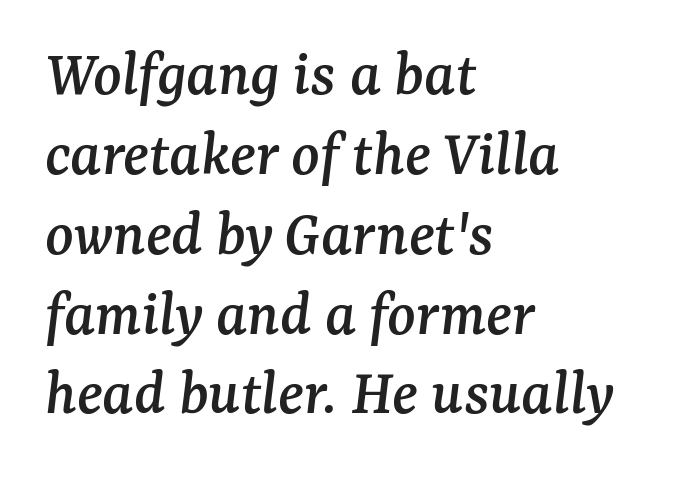
{"serif": "yes", "italic": "yes", "lean": "right", "slant_degrees": 7, "width": "normal", "stroke_contrast": "medium", "x_height": "medium", "monospaced": "no", "underline": "no", "align": "left", "line_spacing_ratio": 1.21, "letter_spacing": "normal", "letter_spacing_em": 0.0, "glyph_px": 66}
